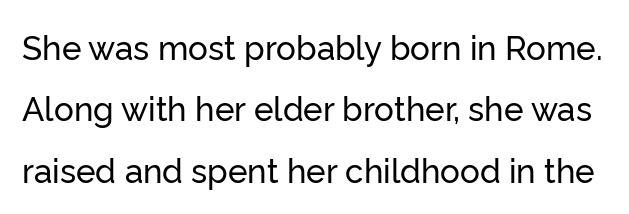
{"serif": "no", "italic": "no", "width": "normal", "stroke_contrast": "low", "x_height": "medium", "monospaced": "no", "underline": "no", "line_spacing_ratio": 1.86, "letter_spacing": "normal", "letter_spacing_em": 0.0, "glyph_px": 33}
